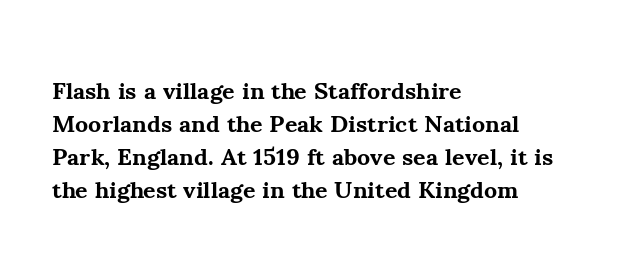
{"italic": "no", "bold": "yes", "underline": "no", "align": "left", "line_spacing": "normal", "line_spacing_ratio": 1.38, "letter_spacing": "normal", "letter_spacing_em": 0.0, "glyph_px": 24}
